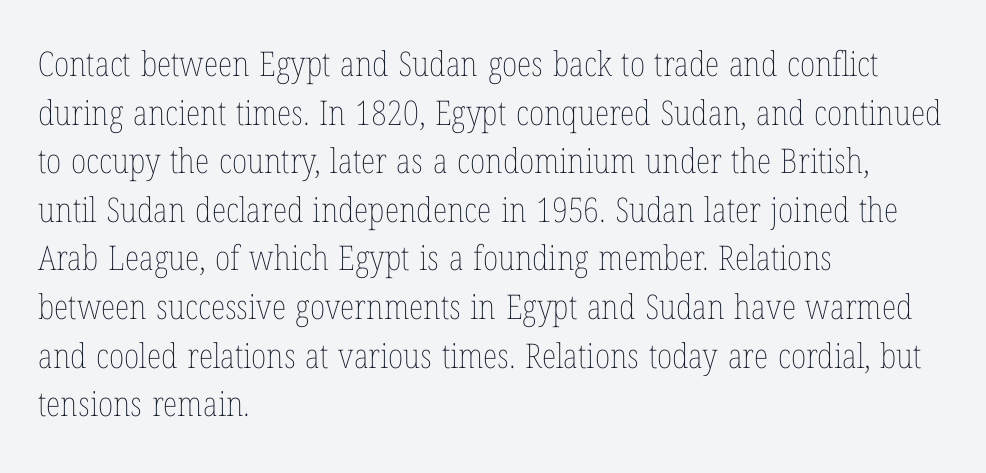
Q: Is the text bold? A: No.
Q: Is the text italic (slanted)? A: No, it is upright.
Q: Is the text underlined? A: No.
Q: How is the paragraph aligned? A: Left-aligned.
Q: Is the spacing between letters normal or unusually wide? A: Normal.
Q: Is the spacing between lines tight, normal or loose? A: Normal.
Q: Width (condensed, normal, or wide)? A: Condensed.
Q: Stroke contrast? A: Low.
Q: x-height? A: Medium.
Q: Monospaced? A: No.
